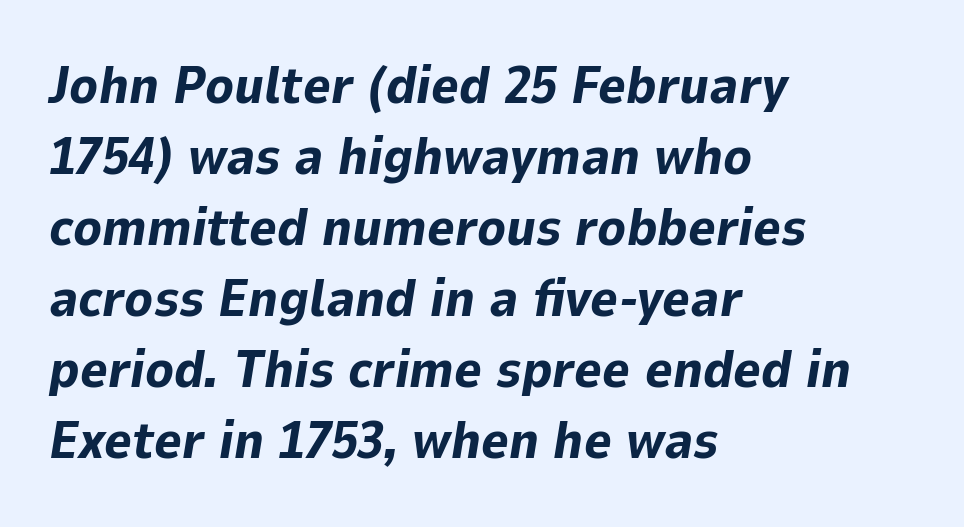
The image shows 53 px bold type, italic (leaning right); set left-aligned, normal line spacing (1.34x), normal letter spacing, not underlined; low stroke contrast and a medium x-height.
